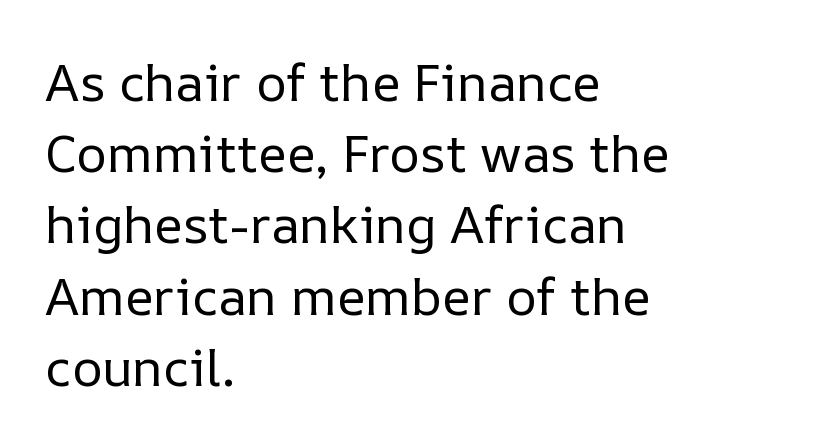
Quick note: not italic, upright. Think of a printed novel: that variable character pitch is what you see here. The strip under each line holds only bare page. Notice how descenders clear the ascenders below comfortably — that's standard leading. Weight class: somewhere from thin through regular.
